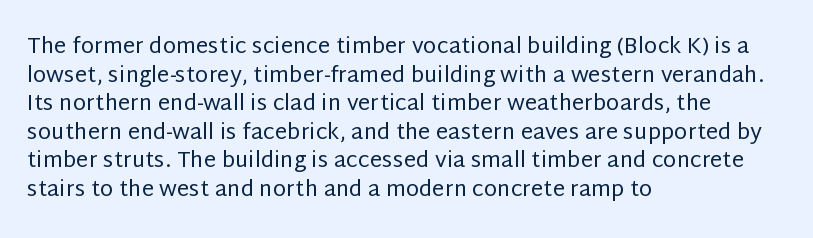
{"italic": "no", "bold": "no", "underline": "no", "align": "left", "line_spacing": "normal", "line_spacing_ratio": 1.3, "letter_spacing": "normal", "letter_spacing_em": 0.0, "glyph_px": 22}
